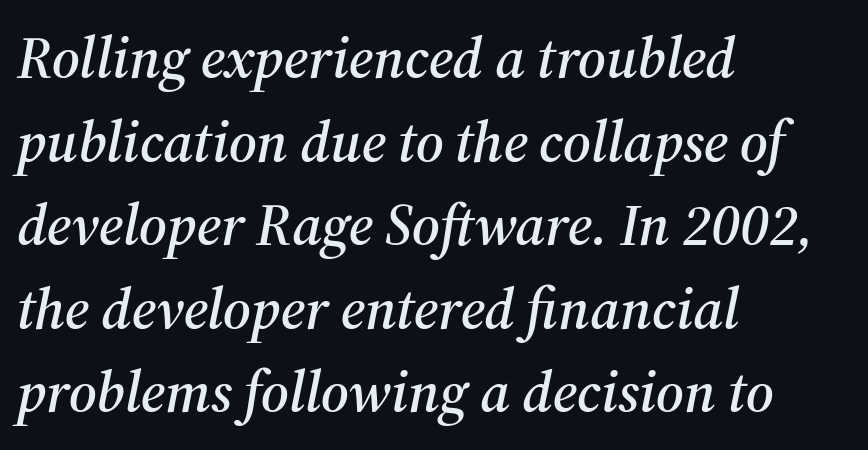
{"serif": "yes", "italic": "yes", "lean": "right", "slant_degrees": 12, "width": "normal", "stroke_contrast": "medium", "x_height": "medium", "monospaced": "no", "underline": "no", "align": "left", "line_spacing": "normal", "line_spacing_ratio": 1.44, "letter_spacing": "normal", "letter_spacing_em": 0.0, "glyph_px": 58}
